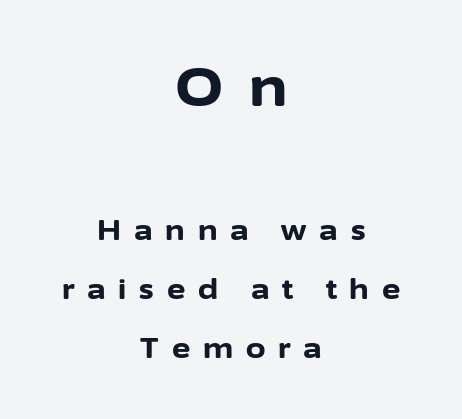
The image shows 55 px bold sans-serif type, upright; set centered, loose line spacing (2.1x), unusually wide letter spacing (+0.46 em), not underlined; the first (top) block is 1.96x larger; low stroke contrast and a medium x-height.
